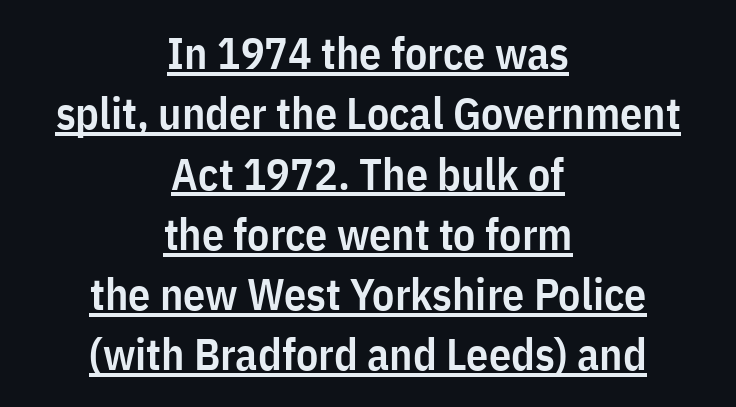
Q: Is the text bold? A: Semi-bold.
Q: Is the text italic (slanted)? A: No, it is upright.
Q: Is the typeface a serif or a sans-serif typeface? A: Sans-serif.
Q: Is the text underlined? A: Yes.
Q: How is the paragraph aligned? A: Centered.
Q: Is the spacing between letters normal or unusually wide? A: Normal.
Q: Is the spacing between lines tight, normal or loose? A: Normal.
Q: Width (condensed, normal, or wide)? A: Condensed.
Q: Stroke contrast? A: Low.
Q: x-height? A: Medium.
Q: Monospaced? A: No.
